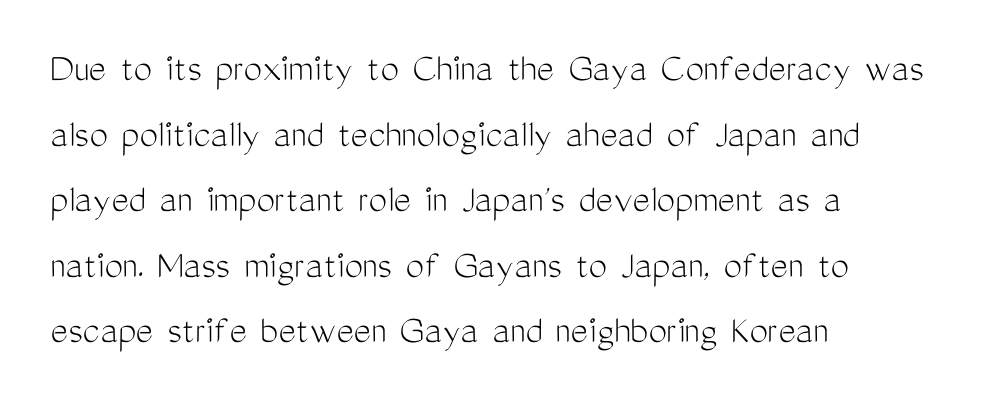
Q: Is the text bold? A: No.
Q: Is the text italic (slanted)? A: No, it is upright.
Q: Is the typeface a serif or a sans-serif typeface? A: Sans-serif.
Q: Is the text underlined? A: No.
Q: How is the paragraph aligned? A: Left-aligned.
Q: Is the spacing between letters normal or unusually wide? A: Normal.
Q: Is the spacing between lines tight, normal or loose? A: Normal.
Q: Width (condensed, normal, or wide)? A: Condensed.
Q: Stroke contrast? A: Medium.
Q: x-height? A: Medium.
Q: Monospaced? A: No.
